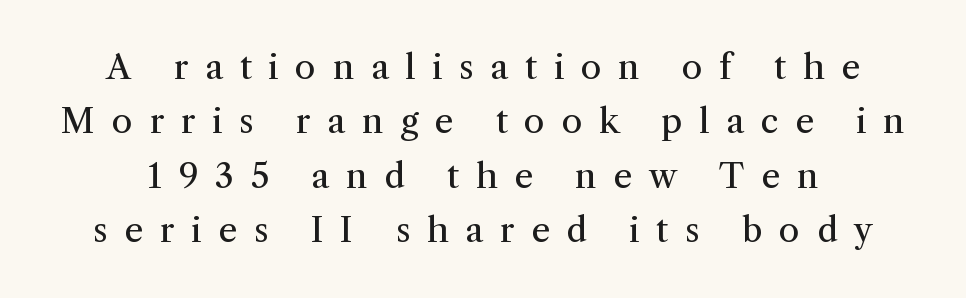
Beneath every word, the page is bare. Here the glyphs are tracked loosely, breaking word shapes into spaced letters. The rendering shows small feet on the letterforms — a serif design. Quick note: interline space is typical. Is there any slant? The stems are plumb.
